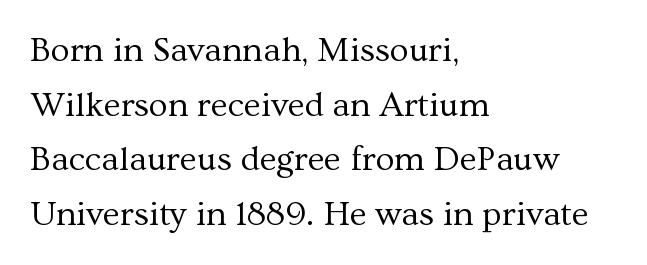
Tracking here is standard; glyphs follow each other at the usual distance. Typographically, this falls in the serif category. The passage shown is not bold in any degree. The rendering uses a moderate line-height, typical for paragraphs. Just letters on the line, the space beneath them empty.
